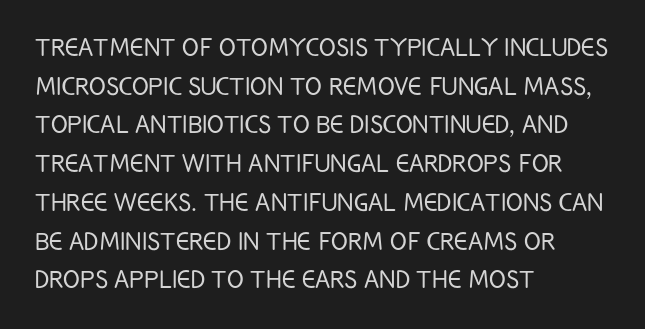
If you measured baseline to baseline, you'd find a middling distance. Each row of text sits above clean, open space. How are the letters spaced? Ordinarily, with no added tracking. Varying glyph widths throughout — classic text-font behaviour. Look at the bottom of the vertical strokes: they stop flat, with no serifs.
